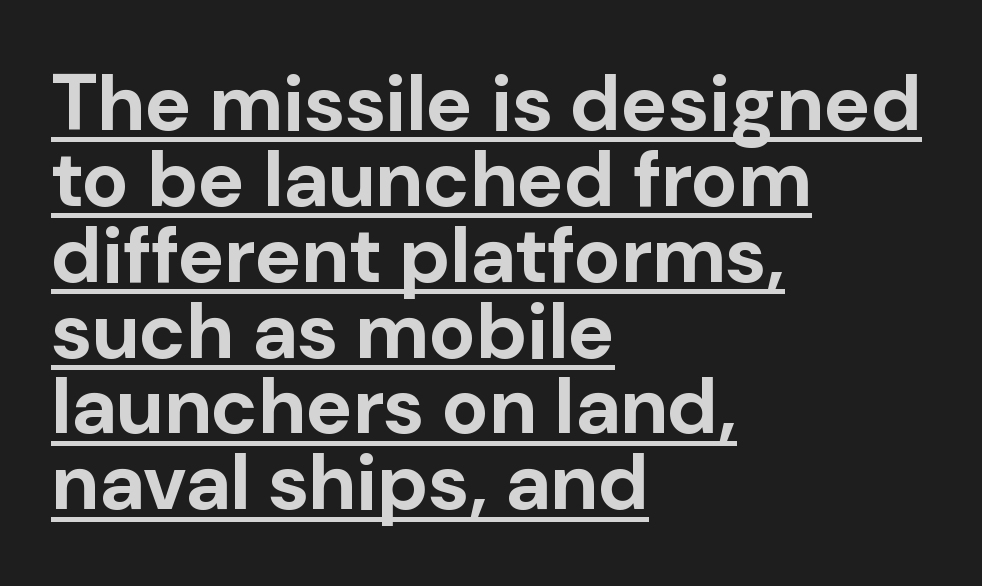
{"serif": "no", "italic": "no", "bold": "yes", "weight": "bold", "width": "normal", "stroke_contrast": "low", "x_height": "medium", "monospaced": "no", "underline": "yes", "align": "left", "line_spacing": "tight", "line_spacing_ratio": 0.96, "letter_spacing": "normal", "letter_spacing_em": 0.0, "glyph_px": 79}
